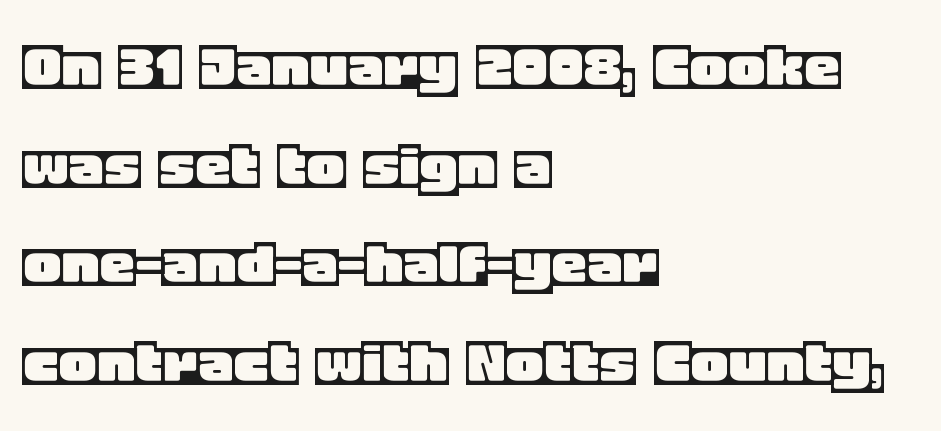
Q: Is the text italic (slanted)? A: No, it is upright.
Q: Is the text underlined? A: No.
Q: How is the paragraph aligned? A: Left-aligned.
Q: Is the spacing between letters normal or unusually wide? A: Normal.
Q: Is the spacing between lines tight, normal or loose? A: Normal.
Q: Width (condensed, normal, or wide)? A: Normal.
Q: x-height? A: Large.
Q: Monospaced? A: No.
